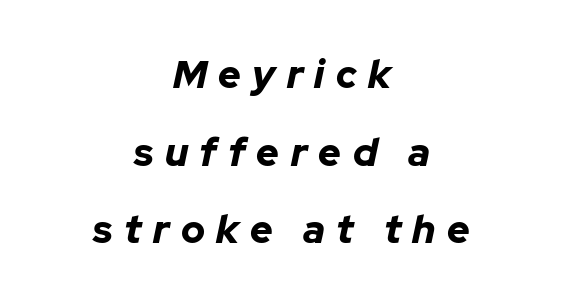
{"italic": "yes", "lean": "right", "slant_degrees": 12, "bold": "yes", "weight": "bold", "width": "normal", "stroke_contrast": "low", "x_height": "medium", "monospaced": "no", "underline": "no", "align": "center", "line_spacing": "loose", "line_spacing_ratio": 1.99, "letter_spacing": "wide", "letter_spacing_em": 0.29, "glyph_px": 39}
